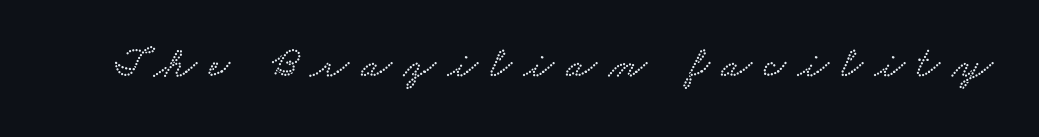
{"width": "wide", "stroke_contrast": "low", "x_height": "small", "monospaced": "no", "underline": "no", "letter_spacing": "wide", "letter_spacing_em": 0.28, "glyph_px": 44}
